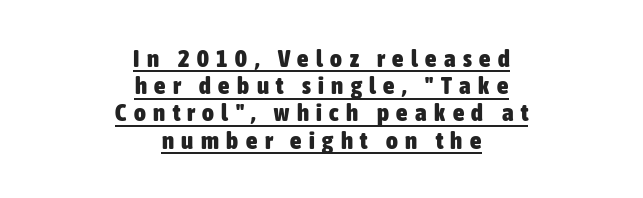
{"italic": "no", "bold": "yes", "underline": "yes", "align": "center", "line_spacing": "tight", "line_spacing_ratio": 1.09, "letter_spacing": "wide", "letter_spacing_em": 0.3, "glyph_px": 25}
